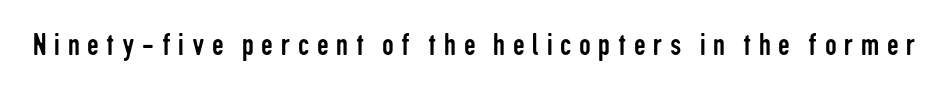
This rendering employs a face without finishing strokes, i.e., a sans-serif. The letters advance in unequal steps, a hallmark of proportional type. Characters remain perfectly vertical along every line. The strokes carry an ordinary text weight at most.
